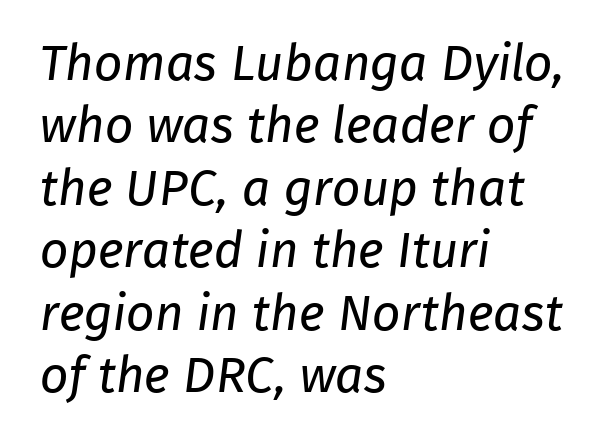
Does extra space separate the letters? No, they use regular spacing. Line spacing here is normal. The typeface has the unassuming heft of standard copy or less. You can tell from the bare stems that sans-serif type was used.
